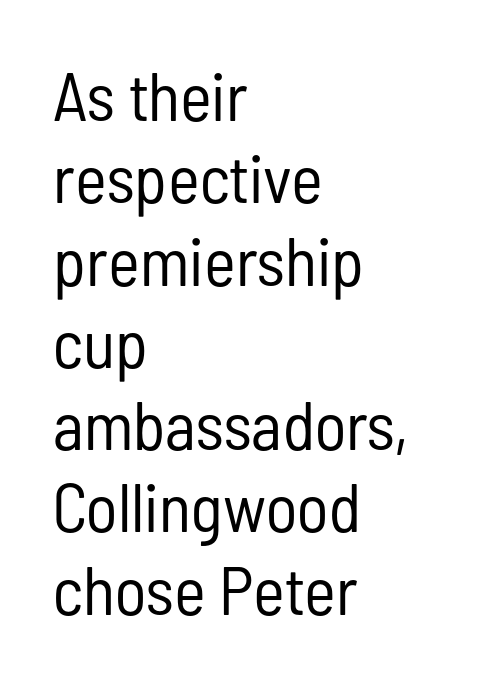
{"serif": "no", "italic": "no", "bold": "no", "weight": "regular", "width": "condensed", "stroke_contrast": "low", "x_height": "medium", "monospaced": "no", "underline": "no", "align": "left", "line_spacing_ratio": 1.21, "letter_spacing": "normal", "letter_spacing_em": 0.0, "glyph_px": 68}
